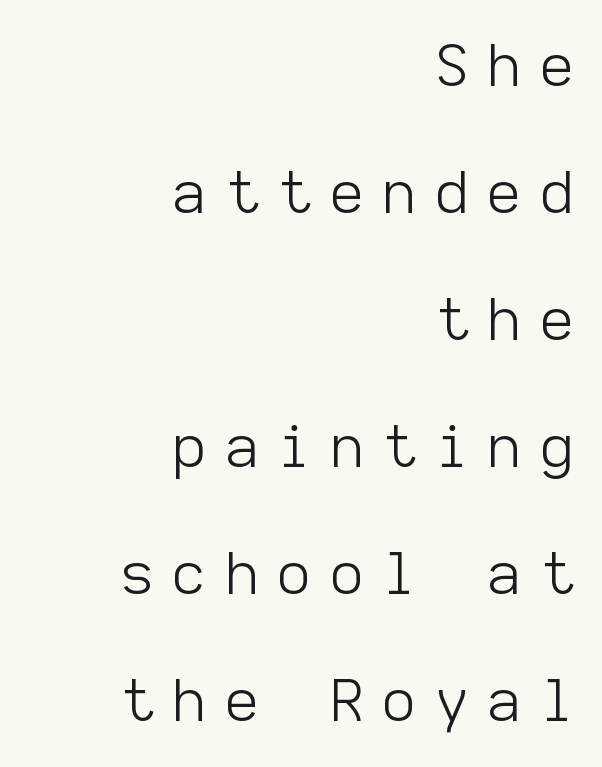
The image shows 58 px light sans-serif type, upright, monospaced; set right-aligned, loose line spacing (2.19x), unusually wide letter spacing (+0.33 em), not underlined; low stroke contrast and a medium x-height.
